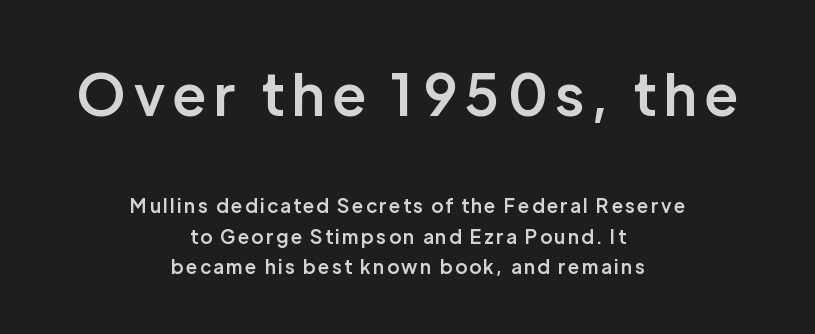
This sample keeps an unexceptional amount of space between lines. A centered setting, common on invitations and titles, is used for this passage. The words here are not underlined. Size contrast runs from large at the top to small at the bottom. The designer went with a sans here, leaving each stem footless.
